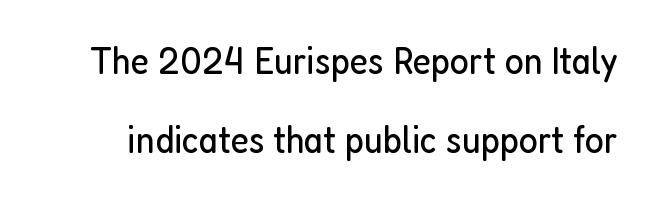
The image shows 40 px regular-weight, condensed sans-serif type, upright; set loose line spacing (1.98x), normal letter spacing, not underlined; low stroke contrast and a medium x-height.
